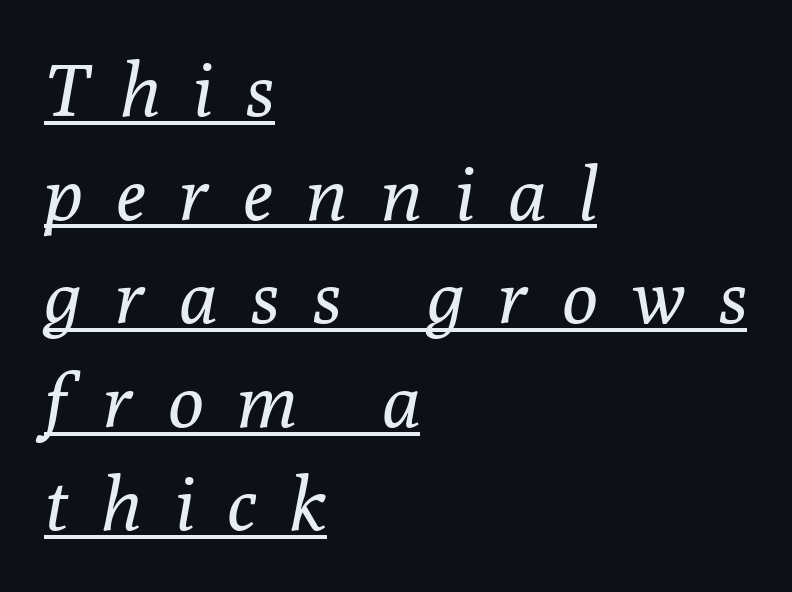
The image shows 74 px regular-weight serif type, italic (leaning right); set left-aligned, normal line spacing (1.4x), unusually wide letter spacing (+0.46 em), underlined; low stroke contrast and a medium x-height.
